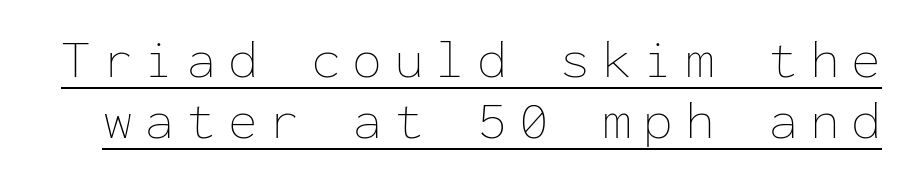
The image shows 54 px thin type, upright, monospaced; set tight line spacing (1.13x), unusually wide letter spacing (+0.22 em), underlined; low stroke contrast and a medium x-height.
